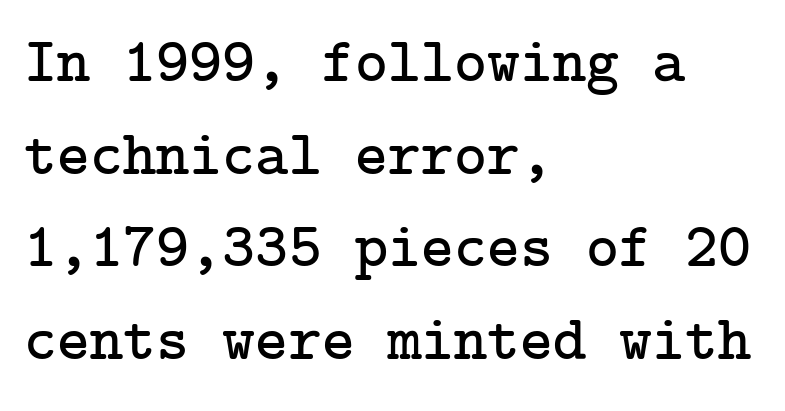
The image shows 63 px serif type, upright; set left-aligned, normal line spacing (1.47x), normal letter spacing, not underlined; low stroke contrast and a medium x-height.
